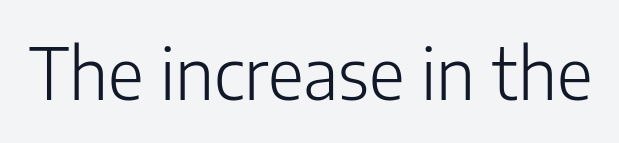
The image shows 70 px light sans-serif type, upright; set normal letter spacing, not underlined; low stroke contrast and a medium x-height.
